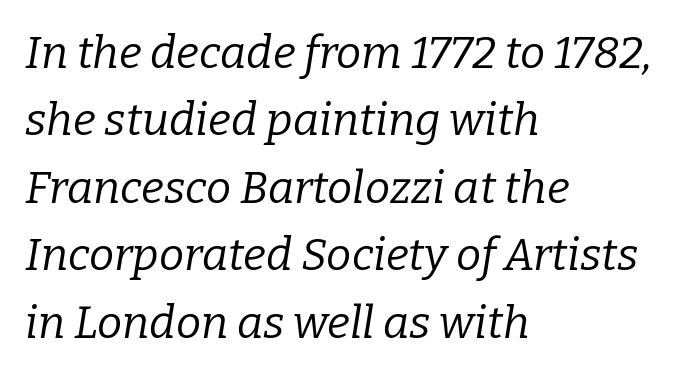
Any mark beneath the type? The region is blank. Each line starts at the same left margin while the right side varies. Line spacing here is normal. The glyphs look as if they've been sheared to an angle. Check where the strokes stop: tiny serifs finish them off.
